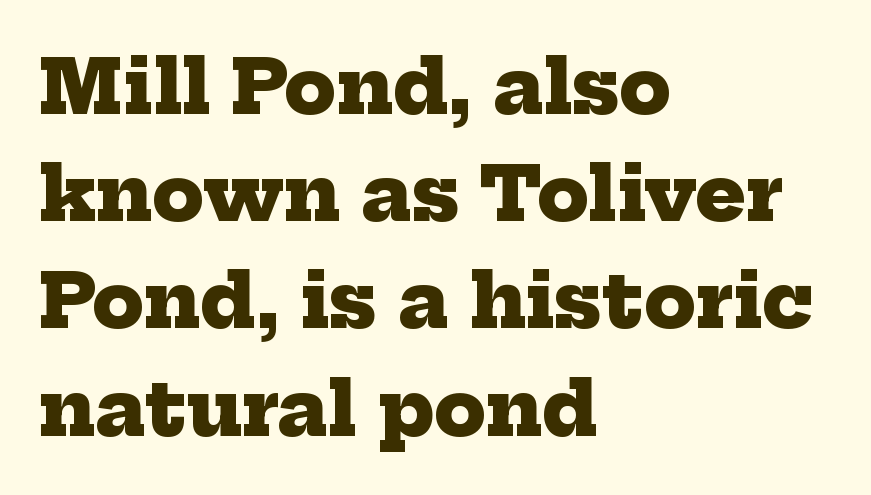
Q: Is the text bold? A: Yes.
Q: Is the typeface a serif or a sans-serif typeface? A: Serif.
Q: Is the text underlined? A: No.
Q: How is the paragraph aligned? A: Left-aligned.
Q: Is the spacing between letters normal or unusually wide? A: Normal.
Q: Is the spacing between lines tight, normal or loose? A: Normal.
Q: Width (condensed, normal, or wide)? A: Normal.
Q: Stroke contrast? A: Low.
Q: x-height? A: Medium.
Q: Monospaced? A: No.
